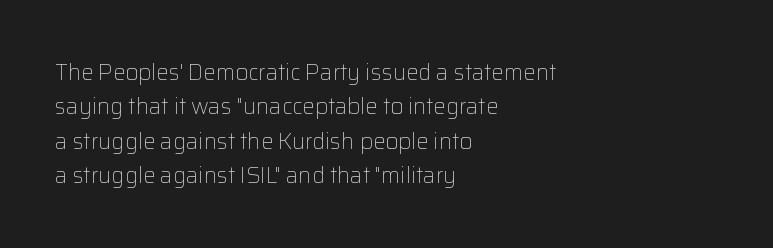
{"italic": "no", "bold": "no", "underline": "no", "align": "left", "line_spacing": "normal", "line_spacing_ratio": 1.56, "letter_spacing": "normal", "letter_spacing_em": 0.0, "glyph_px": 22}
